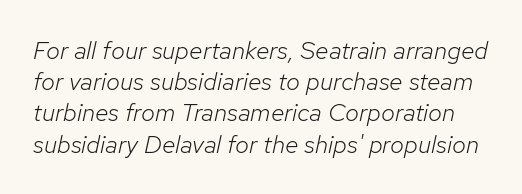
Yep, that's italic — everything's leaning. Underline: absent. This rendering leaves character spacing at its baseline value. The strokes are not fattened; the text isn't bold. Leading matches the norm, producing a regular column.
